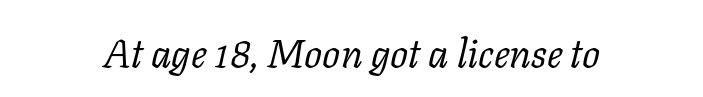
Q: Is the text bold? A: No.
Q: Is the text italic (slanted)? A: Yes, it leans right by about 11 degrees.
Q: Is the typeface a serif or a sans-serif typeface? A: Serif.
Q: Is the text underlined? A: No.
Q: How is the paragraph aligned? A: Centered.
Q: Is the spacing between letters normal or unusually wide? A: Normal.
Q: Width (condensed, normal, or wide)? A: Normal.
Q: Stroke contrast? A: Low.
Q: x-height? A: Medium.
Q: Monospaced? A: No.
